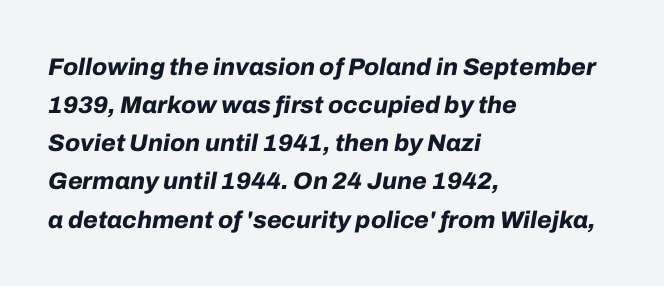
Q: Is the text bold? A: Yes.
Q: Is the text italic (slanted)? A: Yes, it leans right by about 10 degrees.
Q: Is the text underlined? A: No.
Q: How is the paragraph aligned? A: Left-aligned.
Q: Is the spacing between letters normal or unusually wide? A: Normal.
Q: Is the spacing between lines tight, normal or loose? A: Normal.
